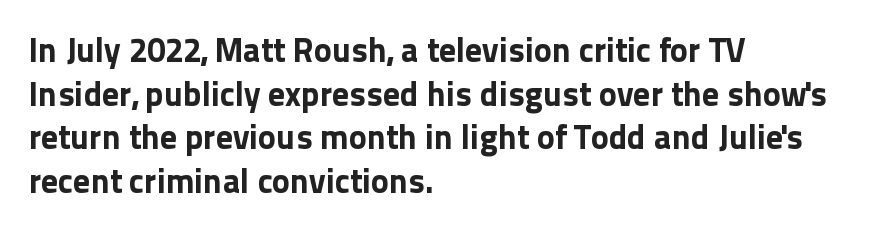
Q: Is the text bold? A: Yes.
Q: Is the text italic (slanted)? A: No, it is upright.
Q: Is the typeface a serif or a sans-serif typeface? A: Sans-serif.
Q: Is the text underlined? A: No.
Q: How is the paragraph aligned? A: Left-aligned.
Q: Is the spacing between letters normal or unusually wide? A: Normal.
Q: Is the spacing between lines tight, normal or loose? A: Normal.
Q: Width (condensed, normal, or wide)? A: Normal.
Q: x-height? A: Medium.
Q: Monospaced? A: No.
